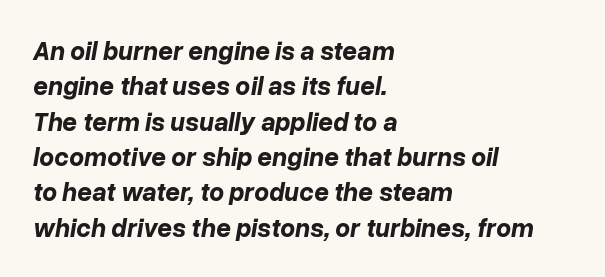
The image shows 26 px bold type, italic (leaning right); set left-aligned, normal line spacing (1.36x), normal letter spacing, not underlined.
